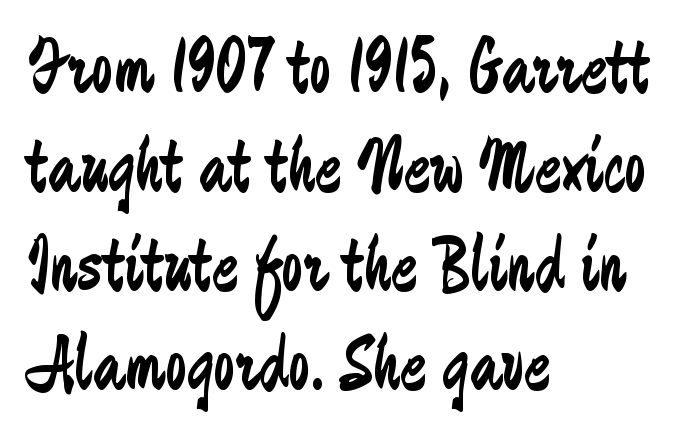
Q: Is the text bold? A: No.
Q: Is the text italic (slanted)? A: Yes.
Q: Is the typeface a serif or a sans-serif typeface? A: Sans-serif.
Q: Is the text underlined? A: No.
Q: How is the paragraph aligned? A: Left-aligned.
Q: Is the spacing between letters normal or unusually wide? A: Normal.
Q: Is the spacing between lines tight, normal or loose? A: Normal.
Q: Width (condensed, normal, or wide)? A: Condensed.
Q: Stroke contrast? A: Low.
Q: x-height? A: Medium.
Q: Monospaced? A: No.
